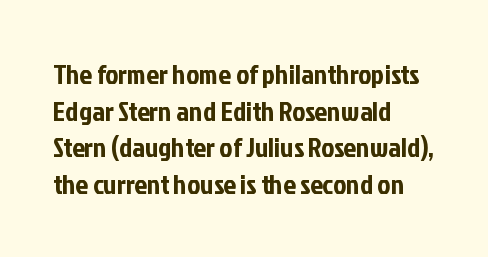
Rows of type keep a routine distance in the vertical direction. Character widths vary here, with narrow letters taking less room than wide ones. There is no visible air inserted between adjacent glyphs. Casual observation: everything's shoved over to the left. The type family on display is of the sans-serif kind.
